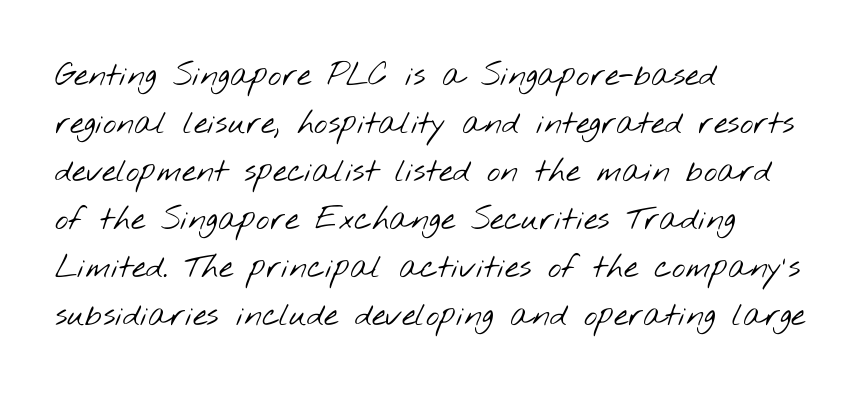
Q: Is the text bold? A: No.
Q: Is the typeface a serif or a sans-serif typeface? A: Sans-serif.
Q: Is the text underlined? A: No.
Q: How is the paragraph aligned? A: Left-aligned.
Q: Is the spacing between letters normal or unusually wide? A: Normal.
Q: Is the spacing between lines tight, normal or loose? A: Normal.
Q: Width (condensed, normal, or wide)? A: Wide.
Q: Stroke contrast? A: Low.
Q: x-height? A: Small.
Q: Monospaced? A: No.
